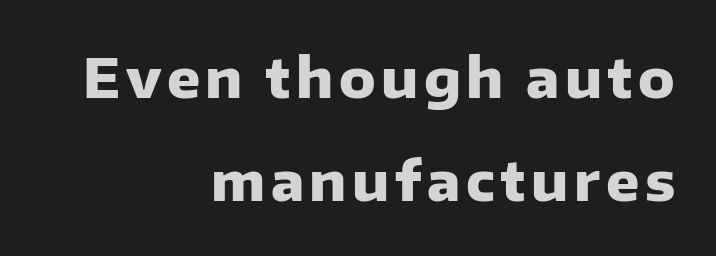
{"serif": "no", "italic": "no", "bold": "yes", "weight": "heavy", "width": "normal", "stroke_contrast": "low", "x_height": "medium", "monospaced": "no", "underline": "no", "align": "right", "line_spacing_ratio": 1.88, "glyph_px": 55}
